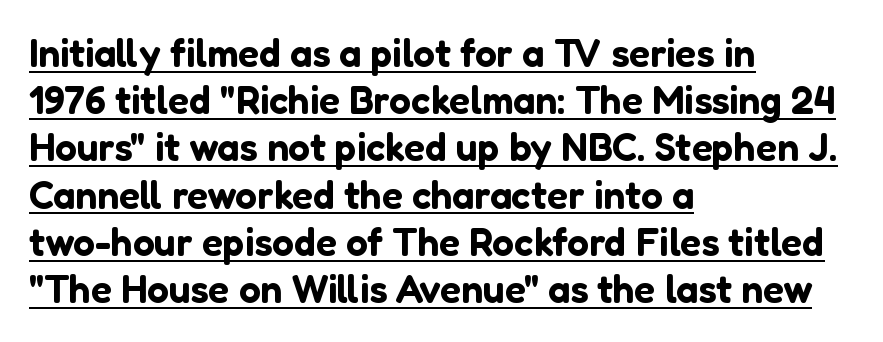
{"serif": "no", "italic": "no", "width": "normal", "stroke_contrast": "low", "x_height": "medium", "monospaced": "no", "underline": "yes", "align": "left", "line_spacing_ratio": 1.21, "letter_spacing": "normal", "letter_spacing_em": 0.0, "glyph_px": 39}
